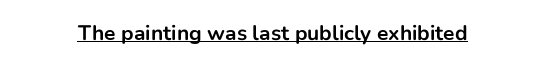
{"italic": "no", "bold": "yes", "underline": "yes", "letter_spacing": "normal", "letter_spacing_em": 0.0, "glyph_px": 21}
